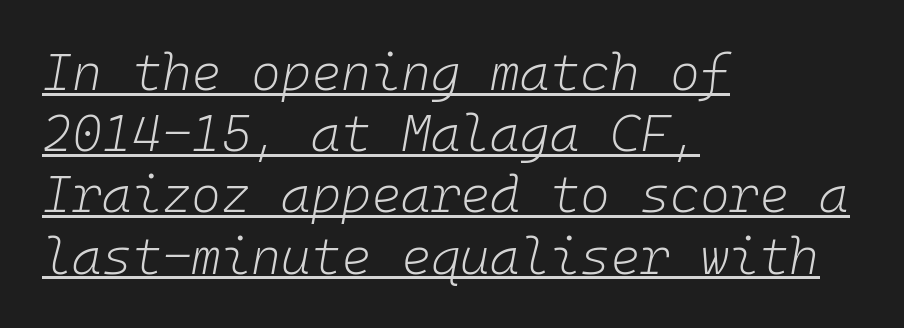
{"italic": "yes", "lean": "right", "slant_degrees": 10, "bold": "no", "weight": "light", "width": "normal", "stroke_contrast": "low", "x_height": "medium", "monospaced": "yes", "underline": "yes", "align": "left", "line_spacing_ratio": 1.2, "letter_spacing": "normal", "letter_spacing_em": 0.0, "glyph_px": 51}
